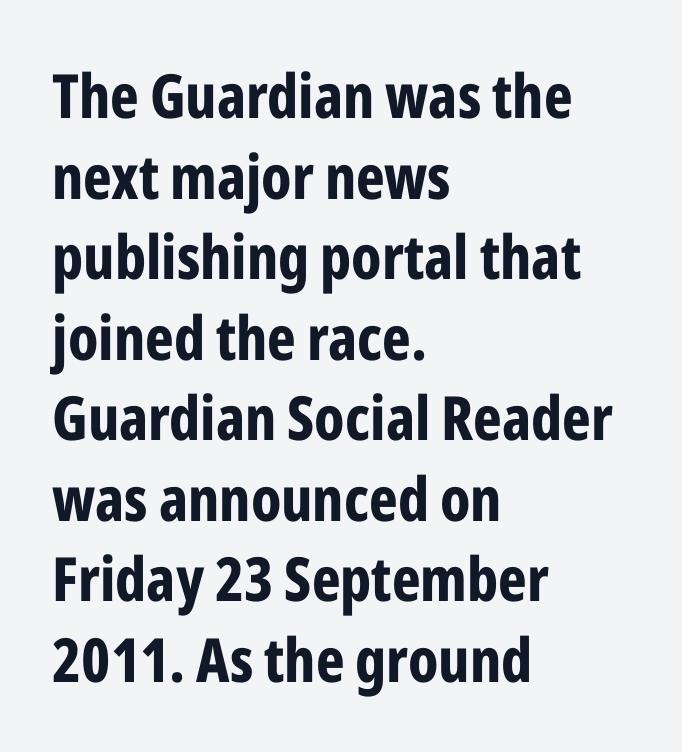
The image shows 61 px bold, condensed sans-serif type, upright; set left-aligned, normal line spacing (1.32x), normal letter spacing, not underlined; low stroke contrast and a medium x-height.
